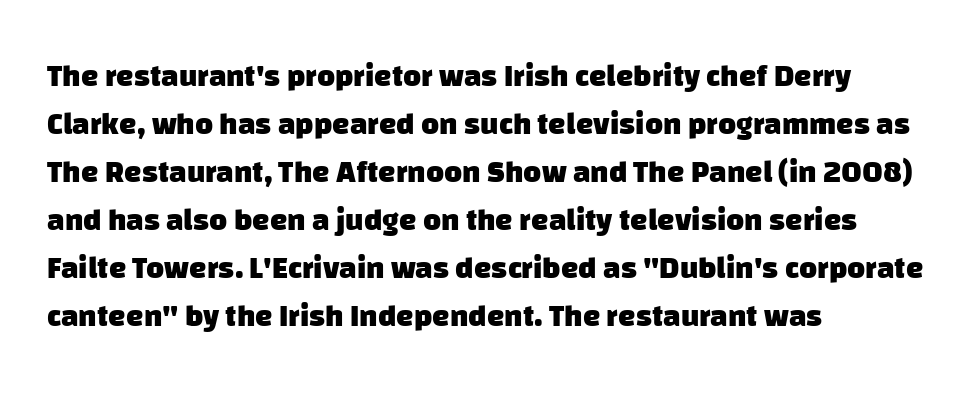
The image shows 31 px heavy sans-serif type; set left-aligned, normal line spacing (1.55x), normal letter spacing, not underlined; low stroke contrast and a large x-height.
